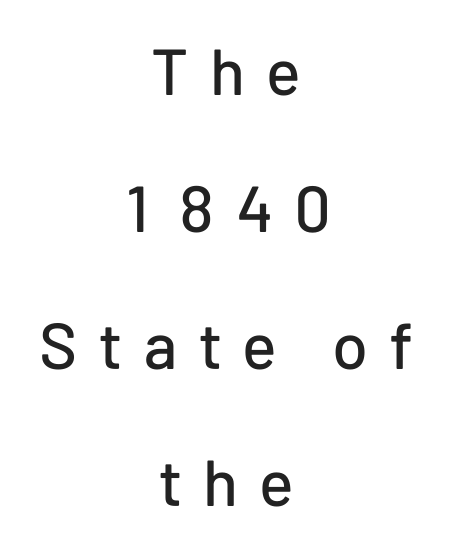
Beneath every word, the page is bare. The rag falls on both sides of this text block equally. The rendering uses natural spacing where letterforms have individual widths. The letters are spread apart with noticeably loose tracking. Italic? Not at all — the glyphs are vertical.
